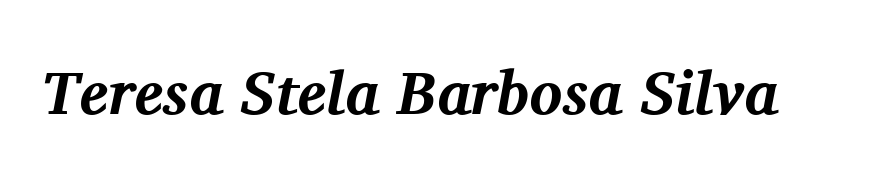
Type without underlining. Its strokes are broad and dark, the hallmark of bold type. The letters are slanted; this is an italic face. Short note: letters normally spaced.
